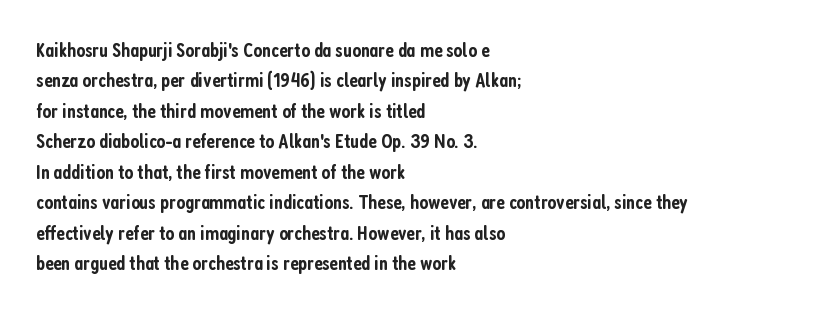
The image shows 21 px text type, upright; set left-aligned, normal line spacing (1.45x), normal letter spacing, not underlined.
